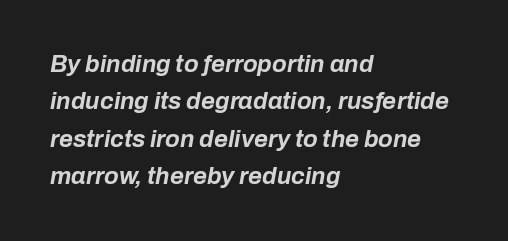
Q: Is the text bold? A: Yes.
Q: Is the text italic (slanted)? A: Yes, it leans right by about 10 degrees.
Q: Is the text underlined? A: No.
Q: How is the paragraph aligned? A: Left-aligned.
Q: Is the spacing between letters normal or unusually wide? A: Normal.
Q: Is the spacing between lines tight, normal or loose? A: Normal.
